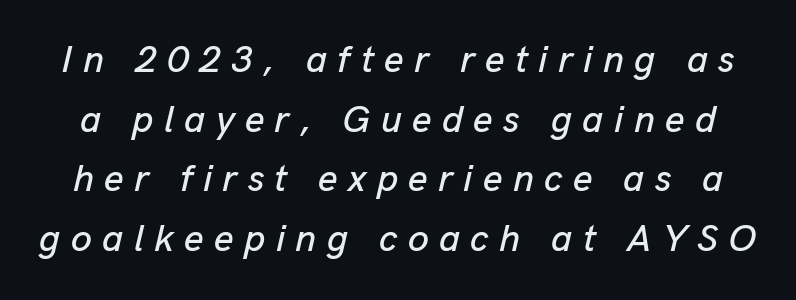
The image shows 38 px text type, italic (leaning right); set normal line spacing (1.57x), unusually wide letter spacing (+0.27 em), not underlined; low stroke contrast and a medium x-height.
